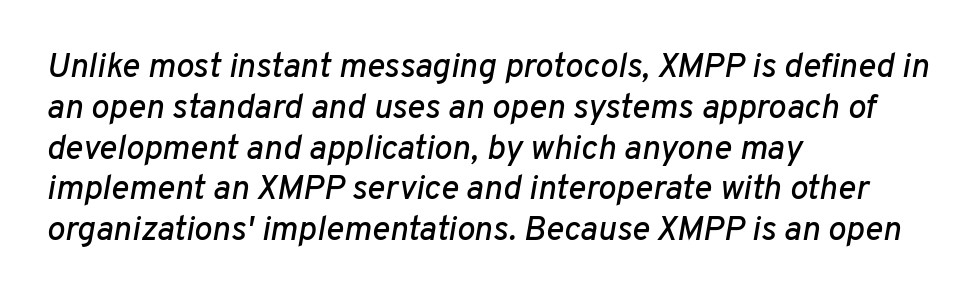
The horizontal fit of the characters is conventional and even. Beneath every word, the page is bare. The rendering uses natural spacing where letterforms have individual widths. A typesetter would mark this as italic. A classic flush-left, rag-right setting is used for this passage.
